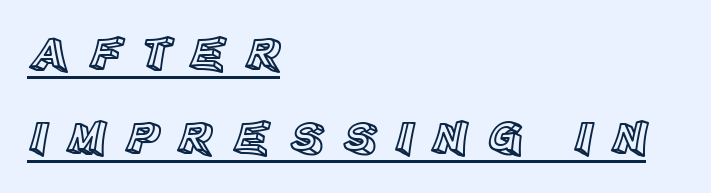
{"width": "normal", "x_height": "large", "monospaced": "no", "underline": "yes", "align": "left", "line_spacing_ratio": 1.74, "letter_spacing": "wide", "letter_spacing_em": 0.39, "glyph_px": 48}
